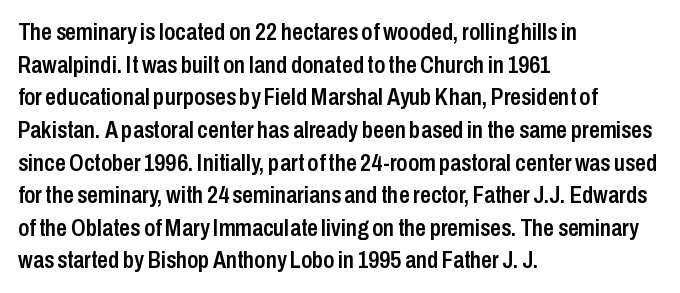
One glance says typical: line gaps are just what's usual. Tracking value appears to be zero — textbook default spacing. Tall strokes in this sample are plumb rather than angled. Firm but not heavy-handed strokes: this text is semibold.
